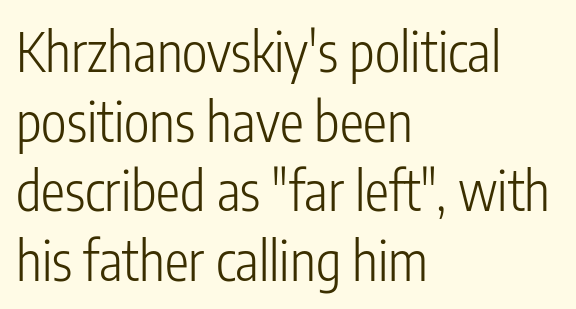
Q: Is the text bold? A: No.
Q: Is the text italic (slanted)? A: No, it is upright.
Q: Is the typeface a serif or a sans-serif typeface? A: Sans-serif.
Q: Is the text underlined? A: No.
Q: How is the paragraph aligned? A: Left-aligned.
Q: Is the spacing between letters normal or unusually wide? A: Normal.
Q: Is the spacing between lines tight, normal or loose? A: Normal.
Q: Width (condensed, normal, or wide)? A: Condensed.
Q: Stroke contrast? A: Low.
Q: x-height? A: Medium.
Q: Monospaced? A: No.
